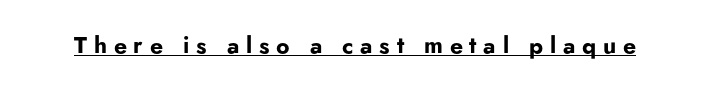
The image shows 23 px bold type, upright; set unusually wide letter spacing (+0.29 em), underlined.
